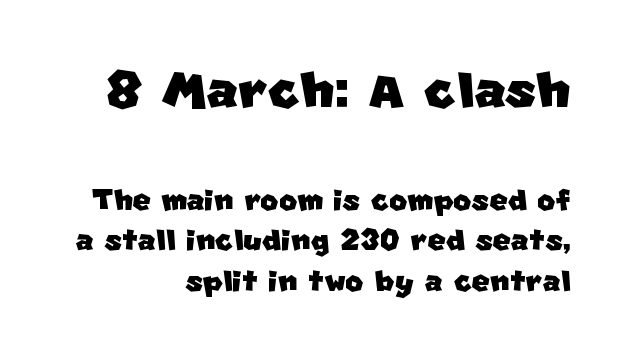
{"serif": "no", "width": "normal", "stroke_contrast": "low", "x_height": "large", "monospaced": "no", "underline": "no", "align": "right", "line_spacing": "tight", "line_spacing_ratio": 1.03, "letter_spacing": "normal", "letter_spacing_em": 0.0, "larger_block": "first", "size_ratio": 1.77, "glyph_px": 69}
